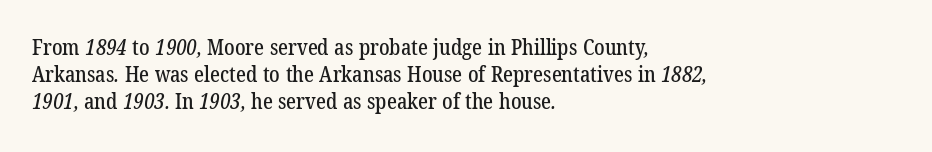
Q: Is the text underlined? A: No.
Q: How is the paragraph aligned? A: Left-aligned.
Q: Is the spacing between letters normal or unusually wide? A: Normal.
Q: Is the spacing between lines tight, normal or loose? A: Normal.
